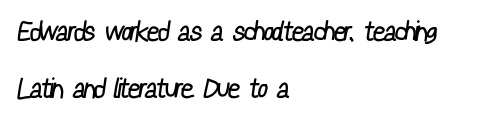
The image shows 27 px text type; set left-aligned, loose line spacing (2.1x), normal letter spacing, not underlined.
